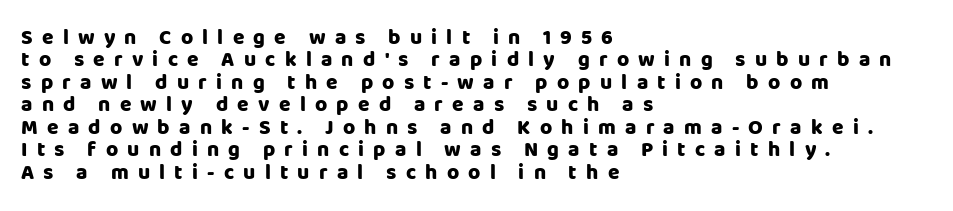
The image shows 21 px bold type, upright; set left-aligned, tight line spacing (1.07x), unusually wide letter spacing (+0.44 em), not underlined.
